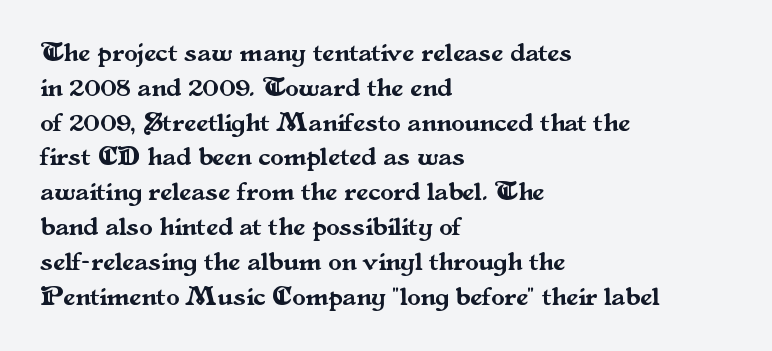
{"italic": "no", "underline": "no", "align": "left", "line_spacing": "normal", "line_spacing_ratio": 1.29, "letter_spacing": "normal", "letter_spacing_em": 0.0, "glyph_px": 27}
